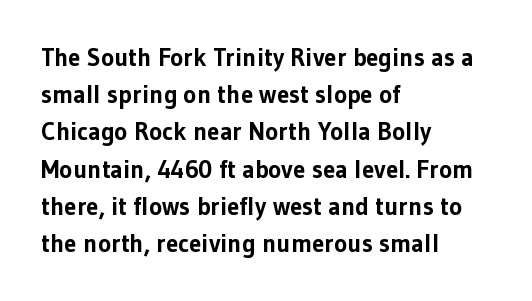
The image shows 25 px bold type, upright; set left-aligned, normal line spacing (1.49x), normal letter spacing, not underlined.
